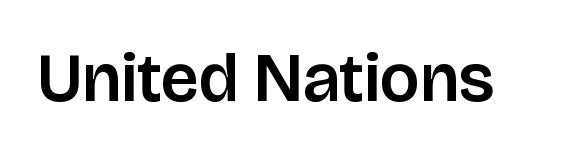
Q: Is the text italic (slanted)? A: No, it is upright.
Q: Is the typeface a serif or a sans-serif typeface? A: Sans-serif.
Q: Is the text underlined? A: No.
Q: Is the spacing between letters normal or unusually wide? A: Normal.
Q: Width (condensed, normal, or wide)? A: Normal.
Q: Stroke contrast? A: Low.
Q: x-height? A: Large.
Q: Monospaced? A: No.
